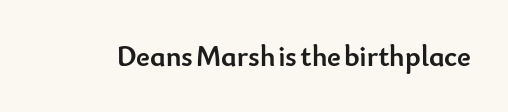
The image shows 29 px semibold sans-serif type, upright; set normal letter spacing, not underlined; low stroke contrast and a small x-height.
